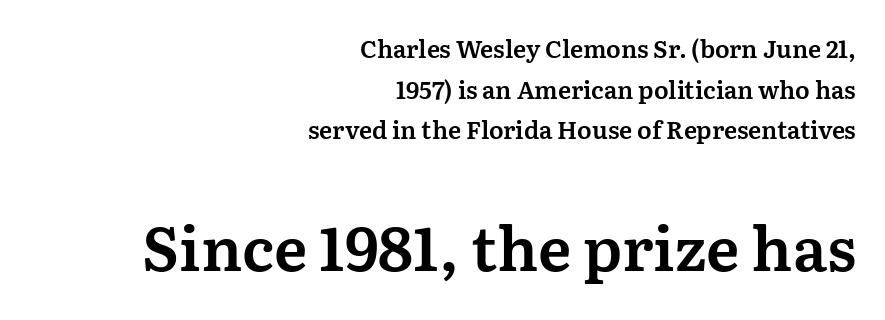
Do the characters align in a grid? No, the font is proportional. Honestly, the letter spacing is just normal — you wouldn't notice it. The rag falls on the left side of this text block. Notice how the stems are strictly vertical — no italics here. The space directly below the letters is spotless. The space between consecutive lines is moderate.
